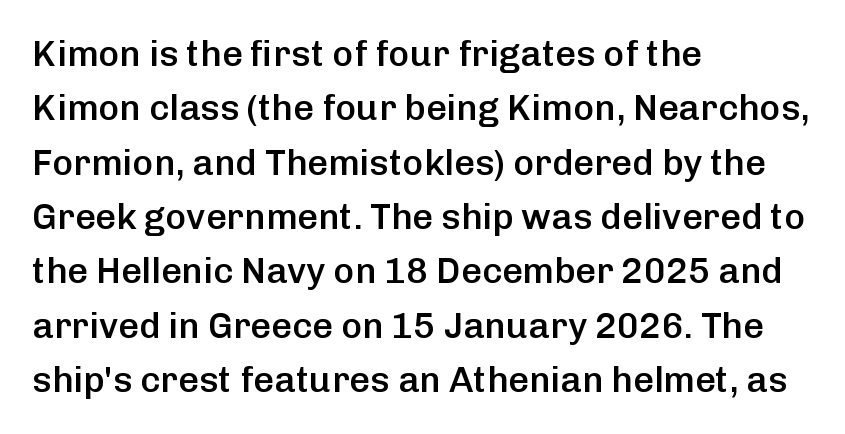
A bare baseline throughout the passage. These words are printed semibold, heavier than regular yet not bold. Is the block centered? No — it sits flush against the left margin. Leading matches the norm, producing a regular column. The tracking reads as untouched default to a designer's eye.
